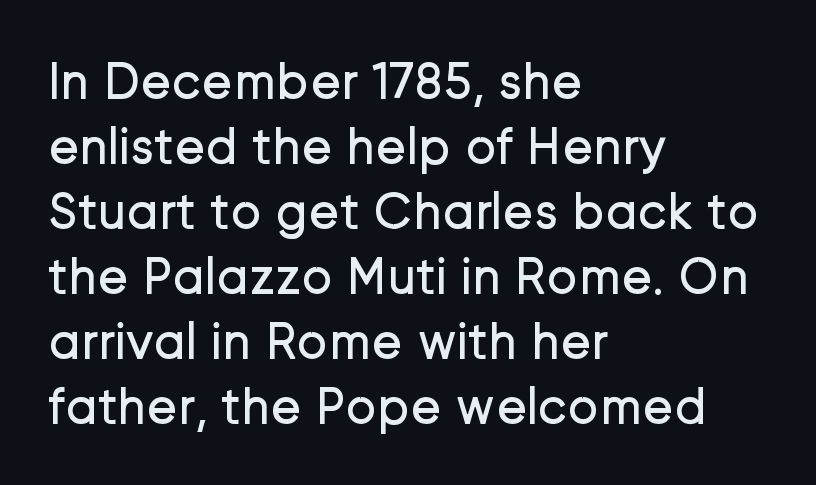
The image shows 52 px regular-weight sans-serif type, upright; set left-aligned, normal line spacing (1.25x), normal letter spacing, not underlined; low stroke contrast and a medium x-height.
